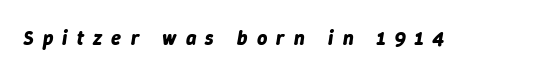
{"italic": "yes", "lean": "right", "slant_degrees": 9, "bold": "yes", "underline": "no", "letter_spacing": "wide", "letter_spacing_em": 0.46, "glyph_px": 20}
